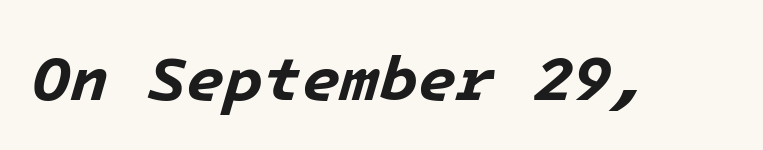
Glyph-to-glyph distance matches everyday printed text. As a designer I'd log this as weight 700, bold. Nobody drew a line under any word here. The text carries the slant typical of an italic or oblique font.
